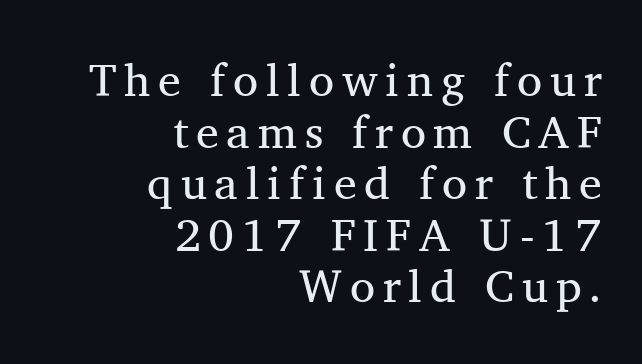
Q: Is the text bold? A: No.
Q: Is the text italic (slanted)? A: No, it is upright.
Q: Is the typeface a serif or a sans-serif typeface? A: Serif.
Q: Is the text underlined? A: No.
Q: How is the paragraph aligned? A: Right-aligned.
Q: Is the spacing between lines tight, normal or loose? A: Tight.
Q: Width (condensed, normal, or wide)? A: Normal.
Q: Stroke contrast? A: Medium.
Q: x-height? A: Medium.
Q: Monospaced? A: No.
